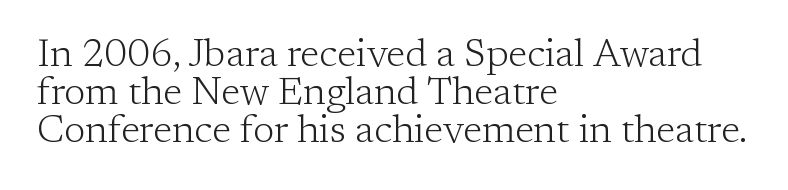
Underline: absent. You could barely slide anything between these rows. In terms of letterspacing, this is plain default setting. Character widths vary here, with narrow letters taking less room than wide ones. You can tell from the footed stems that serif type was used.
